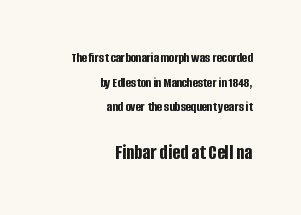
Q: Is the text bold? A: Yes.
Q: Is the text italic (slanted)? A: No, it is upright.
Q: Is the text underlined? A: No.
Q: How is the paragraph aligned? A: Right-aligned.
Q: Is the spacing between letters normal or unusually wide? A: Normal.
Q: Which block of text is set in a larger size, the first (top) or the second (bottom)? A: The second (bottom) one.
